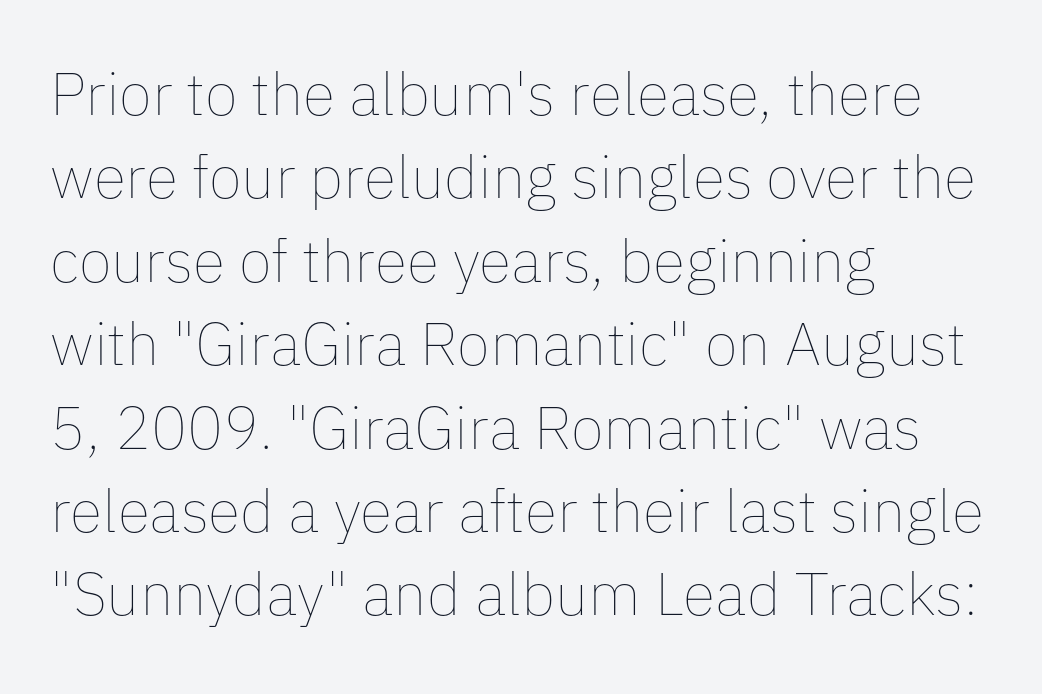
Q: Is the text bold? A: No.
Q: Is the text italic (slanted)? A: No, it is upright.
Q: Is the text underlined? A: No.
Q: How is the paragraph aligned? A: Left-aligned.
Q: Is the spacing between letters normal or unusually wide? A: Normal.
Q: Is the spacing between lines tight, normal or loose? A: Normal.
Q: Width (condensed, normal, or wide)? A: Normal.
Q: Stroke contrast? A: Low.
Q: x-height? A: Medium.
Q: Monospaced? A: No.
